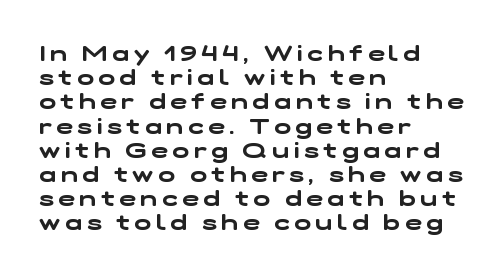
{"underline": "no", "align": "left", "line_spacing": "tight", "line_spacing_ratio": 1.1, "letter_spacing": "wide", "letter_spacing_em": 0.22, "glyph_px": 22}
